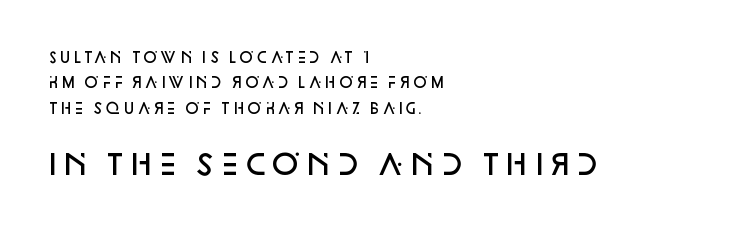
The image shows 28 px semibold sans-serif type, upright; set left-aligned, line spacing 1.82x, normal letter spacing, not underlined; the second (bottom) block is 2.0x larger; low stroke contrast and a large x-height.
